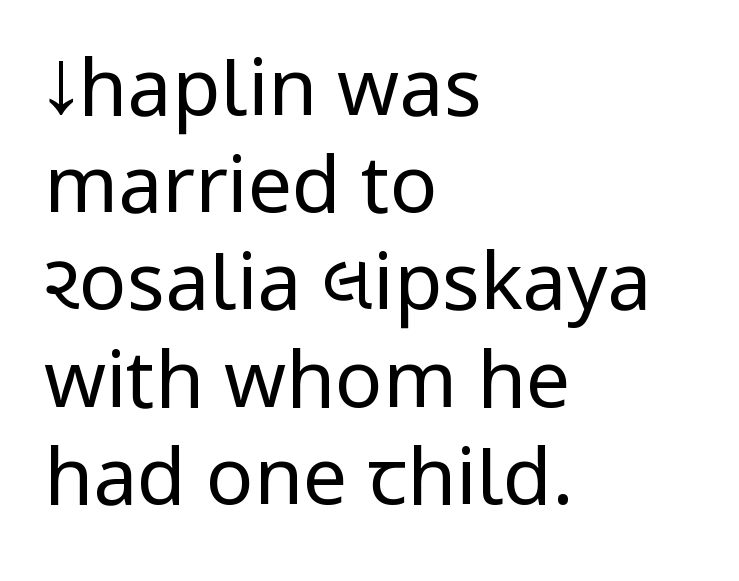
{"serif": "no", "italic": "no", "bold": "no", "weight": "regular", "width": "condensed", "stroke_contrast": "low", "x_height": "large", "monospaced": "no", "underline": "no", "align": "left", "line_spacing_ratio": 1.23, "letter_spacing": "normal", "letter_spacing_em": 0.0, "glyph_px": 79}
